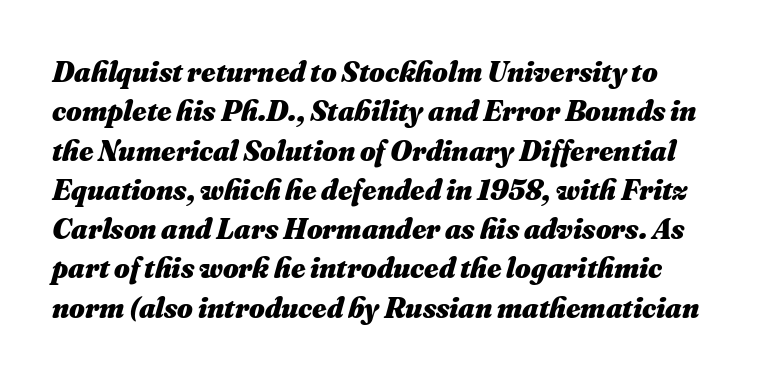
The image shows 30 px heavy type, italic (leaning right); set normal line spacing (1.31x), normal letter spacing, not underlined; medium stroke contrast and a small x-height.
